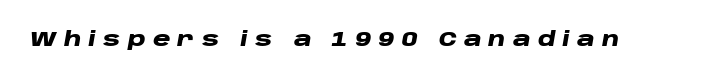
{"italic": "yes", "lean": "right", "slant_degrees": 10, "bold": "yes", "underline": "no", "letter_spacing": "wide", "letter_spacing_em": 0.36, "glyph_px": 20}
